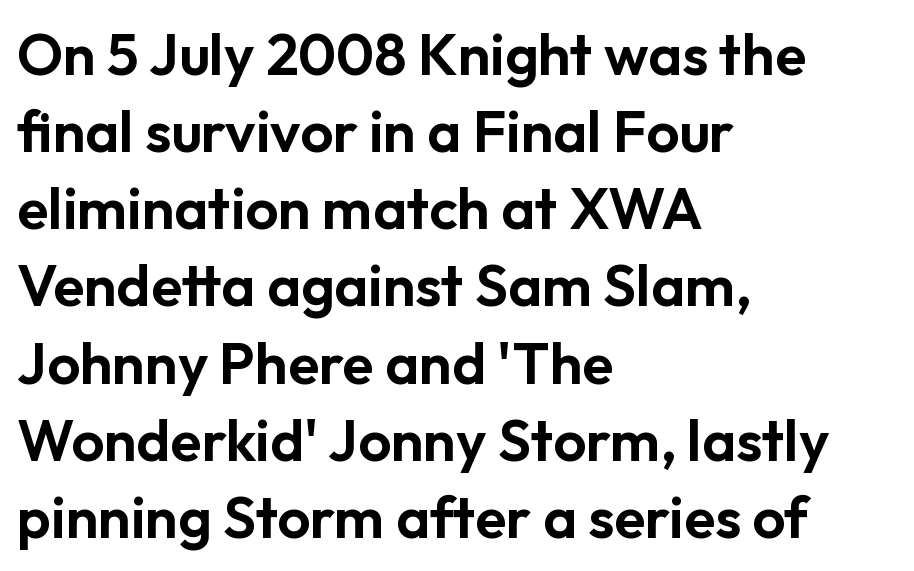
The letters advance in unequal steps, a hallmark of proportional type. Font category for this specimen: sans-serif. This sample uses plain, unmodified letter spacing. Line spacing here is normal. Each row of text sits above clean, open space.
